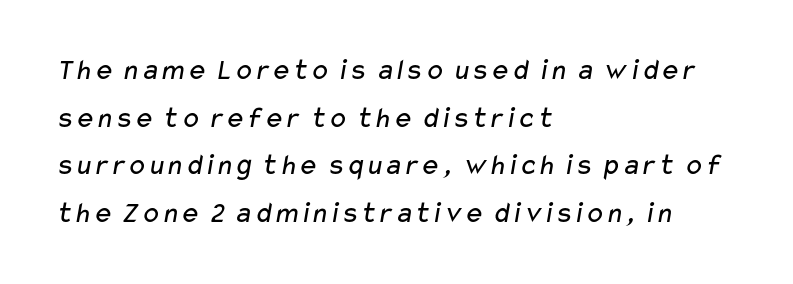
The image shows 30 px regular-weight, wide sans-serif type; set left-aligned, normal line spacing (1.59x), normal letter spacing, not underlined; low stroke contrast and a medium x-height.
